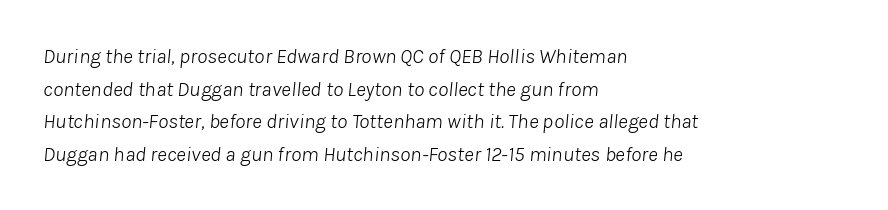
{"italic": "yes", "lean": "right", "slant_degrees": 8, "bold": "no", "underline": "no", "align": "left", "line_spacing": "normal", "line_spacing_ratio": 1.55, "letter_spacing": "normal", "letter_spacing_em": 0.0, "glyph_px": 21}
